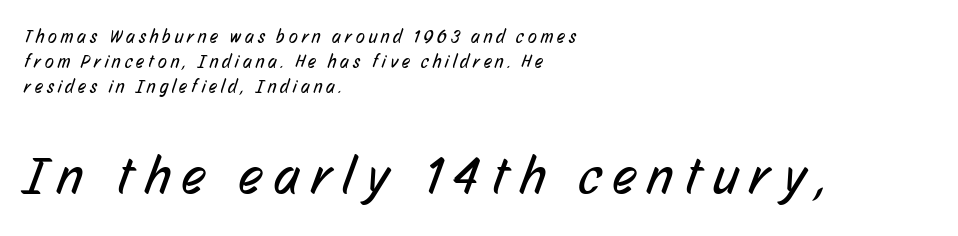
The letters look calm and open, with moderate or lighter stems. What's the leading like? Ordinary, nothing unusual. The rag falls on the right side of this text block. Two sizes are in play, and the larger belongs to the second block. Lines of text with bare space underneath. Here the glyphs are tracked loosely, breaking word shapes into spaced letters.
